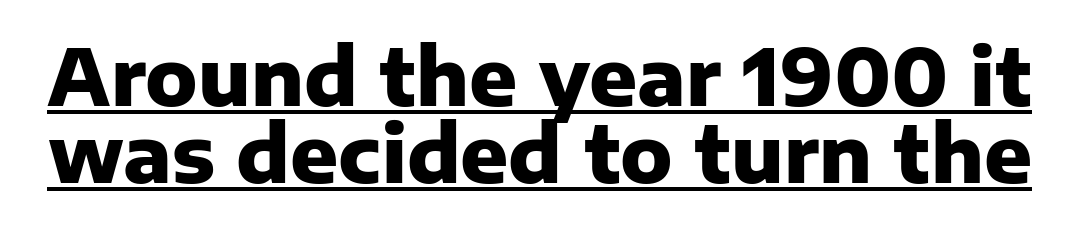
{"serif": "no", "italic": "no", "bold": "yes", "weight": "heavy", "width": "normal", "stroke_contrast": "low", "x_height": "medium", "monospaced": "no", "underline": "yes", "line_spacing": "tight", "line_spacing_ratio": 0.97, "letter_spacing": "normal", "letter_spacing_em": 0.0, "glyph_px": 79}
